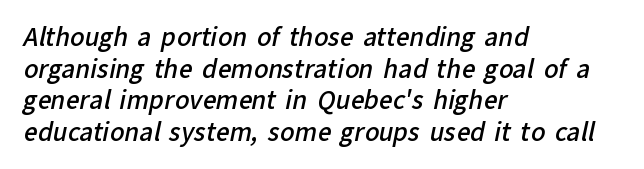
Q: Is the text bold? A: Semi-bold.
Q: Is the text underlined? A: No.
Q: How is the paragraph aligned? A: Left-aligned.
Q: Is the spacing between letters normal or unusually wide? A: Normal.
Q: Is the spacing between lines tight, normal or loose? A: Normal.
